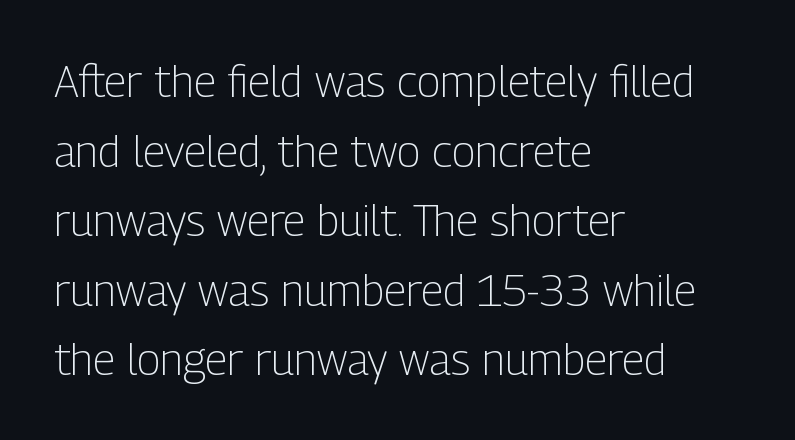
Q: Is the text bold? A: No.
Q: Is the text italic (slanted)? A: No, it is upright.
Q: Is the typeface a serif or a sans-serif typeface? A: Sans-serif.
Q: Is the text underlined? A: No.
Q: How is the paragraph aligned? A: Left-aligned.
Q: Is the spacing between letters normal or unusually wide? A: Normal.
Q: Is the spacing between lines tight, normal or loose? A: Normal.
Q: Width (condensed, normal, or wide)? A: Condensed.
Q: Stroke contrast? A: Low.
Q: x-height? A: Medium.
Q: Monospaced? A: No.
